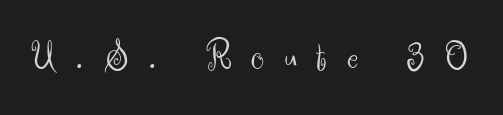
The image shows 42 px light sans-serif type, upright; set unusually wide letter spacing (+0.46 em), not underlined; medium stroke contrast and a small x-height.
